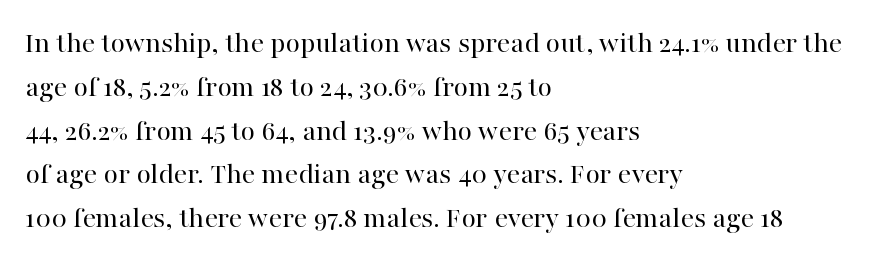
{"serif": "yes", "italic": "no", "bold": "no", "weight": "regular", "width": "normal", "stroke_contrast": "high", "x_height": "medium", "monospaced": "no", "underline": "no", "align": "left", "line_spacing": "normal", "line_spacing_ratio": 1.46, "letter_spacing": "normal", "letter_spacing_em": 0.0, "glyph_px": 30}
